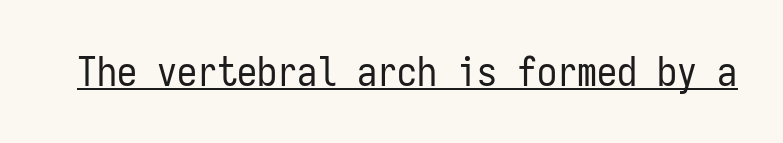
Q: Is the text bold? A: No.
Q: Is the text italic (slanted)? A: No, it is upright.
Q: Is the typeface a serif or a sans-serif typeface? A: Sans-serif.
Q: Is the text underlined? A: Yes.
Q: Is the spacing between letters normal or unusually wide? A: Normal.
Q: Width (condensed, normal, or wide)? A: Condensed.
Q: Stroke contrast? A: Low.
Q: x-height? A: Medium.
Q: Monospaced? A: Yes.
